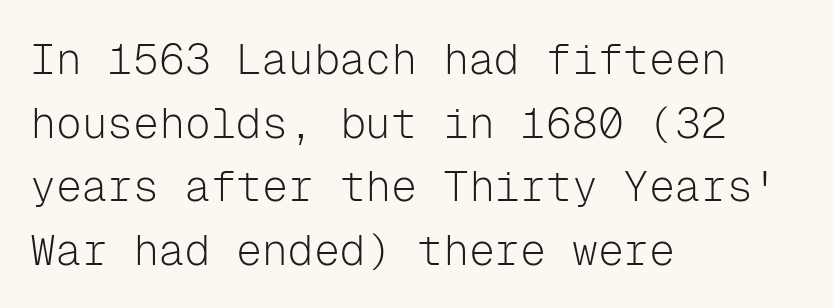
Q: Is the text bold? A: No.
Q: Is the text italic (slanted)? A: No, it is upright.
Q: Is the typeface a serif or a sans-serif typeface? A: Sans-serif.
Q: Is the text underlined? A: No.
Q: How is the paragraph aligned? A: Left-aligned.
Q: Is the spacing between letters normal or unusually wide? A: Normal.
Q: Is the spacing between lines tight, normal or loose? A: Normal.
Q: Width (condensed, normal, or wide)? A: Normal.
Q: Stroke contrast? A: Low.
Q: x-height? A: Medium.
Q: Monospaced? A: Yes.
